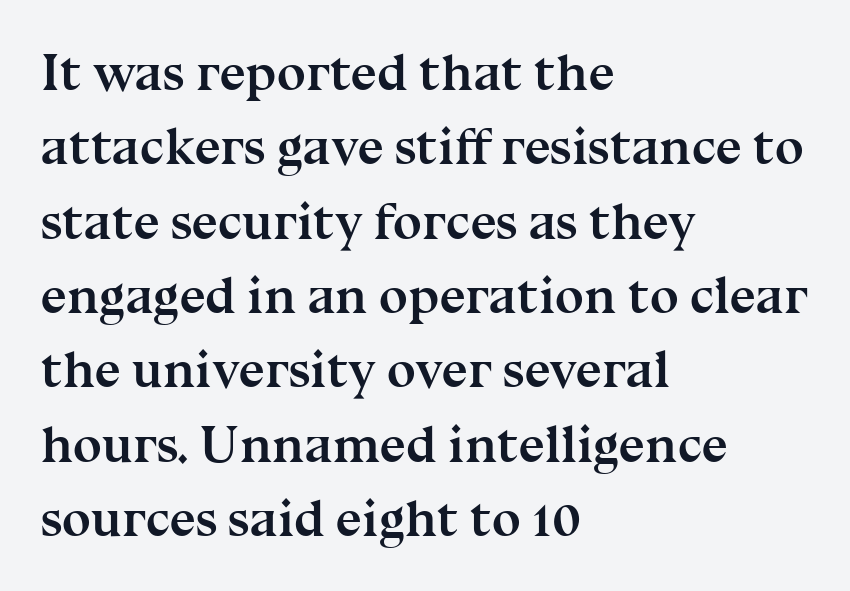
Italic: no, the glyphs are upright roman. Letterform terminals end in serifs throughout the passage. The font is running at its bold setting. Just letters on the line, the space beneath them empty. The rendering uses a moderate line-height, typical for paragraphs. The letters advance in unequal steps, a hallmark of proportional type.
